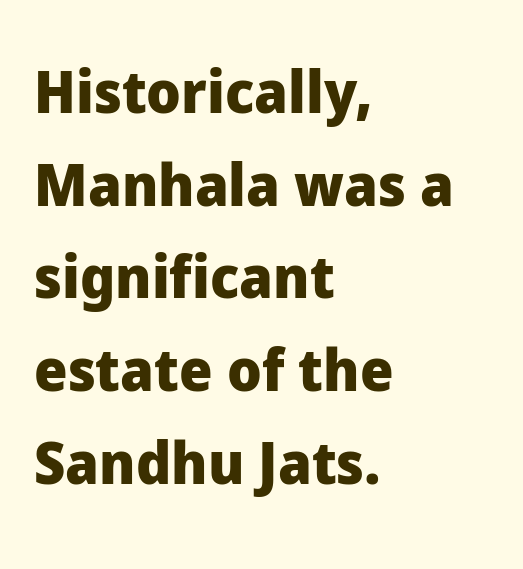
{"serif": "no", "italic": "no", "bold": "yes", "weight": "heavy", "width": "normal", "stroke_contrast": "low", "x_height": "medium", "monospaced": "no", "underline": "no", "align": "left", "line_spacing": "normal", "line_spacing_ratio": 1.57, "letter_spacing": "normal", "letter_spacing_em": 0.0, "glyph_px": 59}
